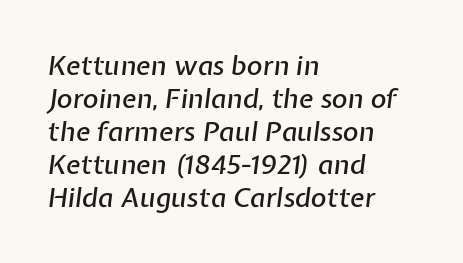
The gaps between neighbouring characters are ordinary and unremarkable. Tall strokes in this sample are angled rather than plumb. The specimen omits any rule beneath the text block's lines. Does the copy run flush right? No — it runs flush left.
